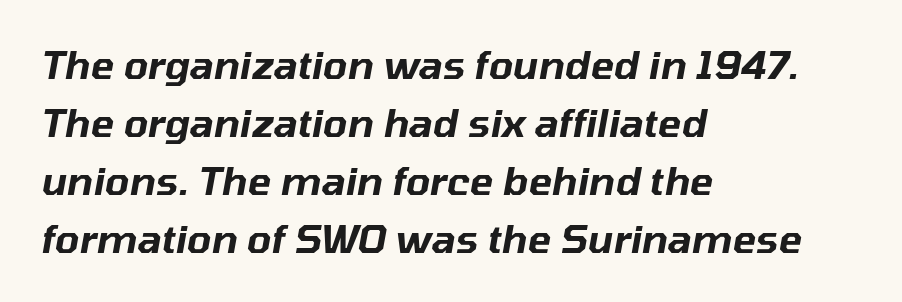
Q: Is the text italic (slanted)? A: Yes, it leans right by about 10 degrees.
Q: Is the text underlined? A: No.
Q: How is the paragraph aligned? A: Left-aligned.
Q: Is the spacing between letters normal or unusually wide? A: Normal.
Q: Is the spacing between lines tight, normal or loose? A: Normal.
Q: Width (condensed, normal, or wide)? A: Normal.
Q: Stroke contrast? A: Low.
Q: x-height? A: Medium.
Q: Monospaced? A: No.
